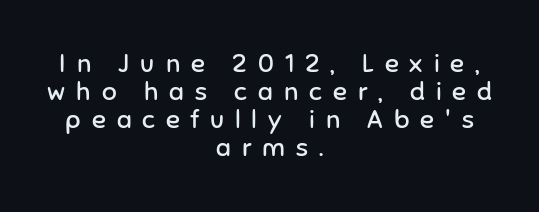
How are the letters spaced? Widely, with obvious added tracking. Tall strokes in this sample are plumb rather than angled. What's the leading like? Squeezed, with rows nearly overlapping. The rendering positions every line midway between the sides. Compared with a typical body face, this is equally light or lighter still. No word sits above an underline.
